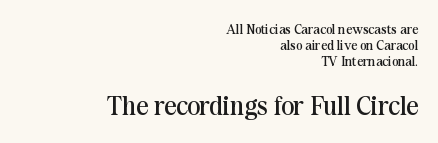
Q: Is the text bold? A: No.
Q: Is the text italic (slanted)? A: No, it is upright.
Q: Is the text underlined? A: No.
Q: How is the paragraph aligned? A: Right-aligned.
Q: Is the spacing between letters normal or unusually wide? A: Normal.
Q: Is the spacing between lines tight, normal or loose? A: Tight.
Q: Which block of text is set in a larger size, the first (top) or the second (bottom)? A: The second (bottom) one.
